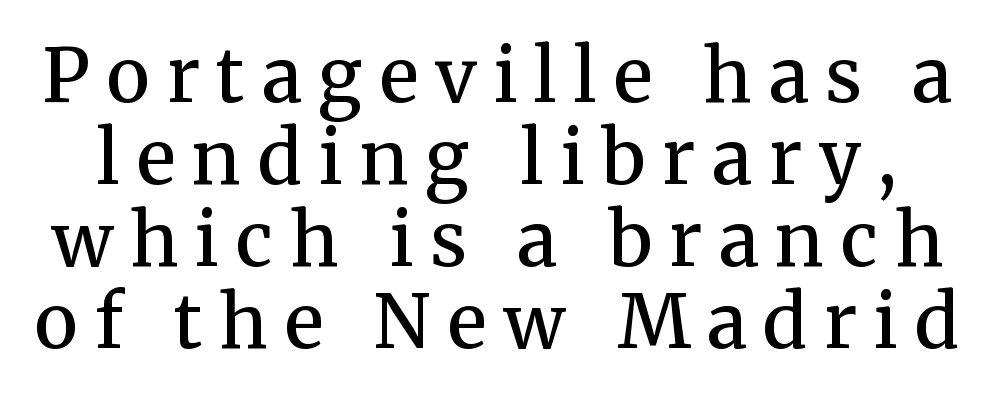
Typographically, this falls in the serif category. Think of a printed novel: that variable character pitch is what you see here. Between one letter and the next there's a generous, obvious gap. A fair bit of extra ink — the face is semibold, not bold.
